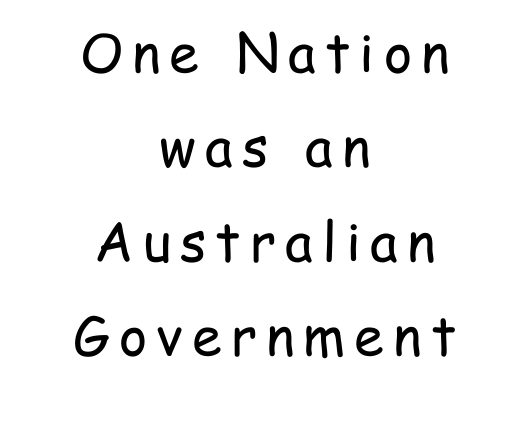
The image shows 54 px regular-weight, condensed sans-serif type, upright; set centered, line spacing 1.75x, not underlined; low stroke contrast and a medium x-height.
